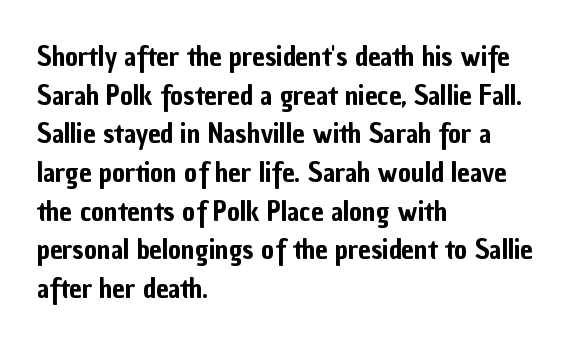
Q: Is the text italic (slanted)? A: No, it is upright.
Q: Is the typeface a serif or a sans-serif typeface? A: Sans-serif.
Q: Is the text underlined? A: No.
Q: How is the paragraph aligned? A: Left-aligned.
Q: Is the spacing between letters normal or unusually wide? A: Normal.
Q: Is the spacing between lines tight, normal or loose? A: Normal.
Q: Width (condensed, normal, or wide)? A: Condensed.
Q: Stroke contrast? A: Low.
Q: x-height? A: Medium.
Q: Monospaced? A: No.
